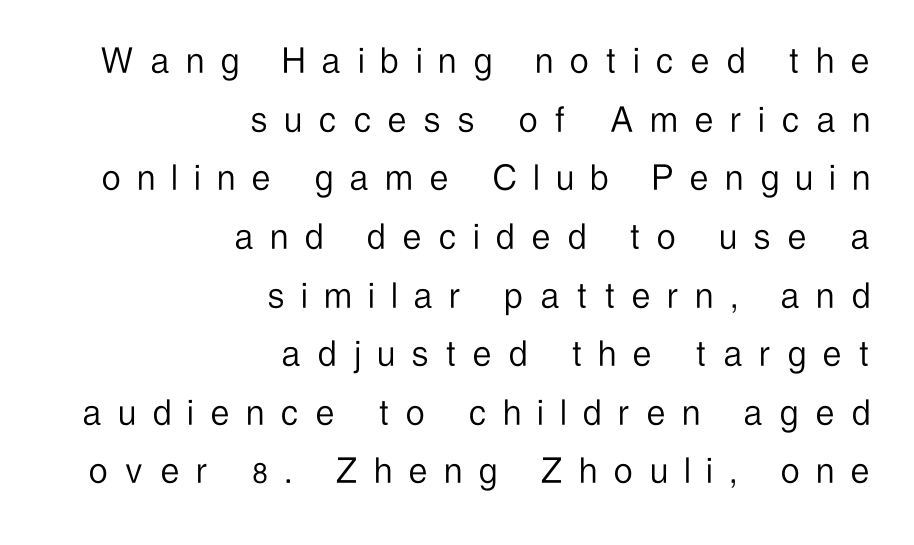
Does extra space separate the letters? Yes, quite a lot of it. Evenly set lines give the paragraph a standard silhouette. Are there feet on the stems? There aren't — it's a sans. Is there any slant? The stems are plumb. Underline: absent.
